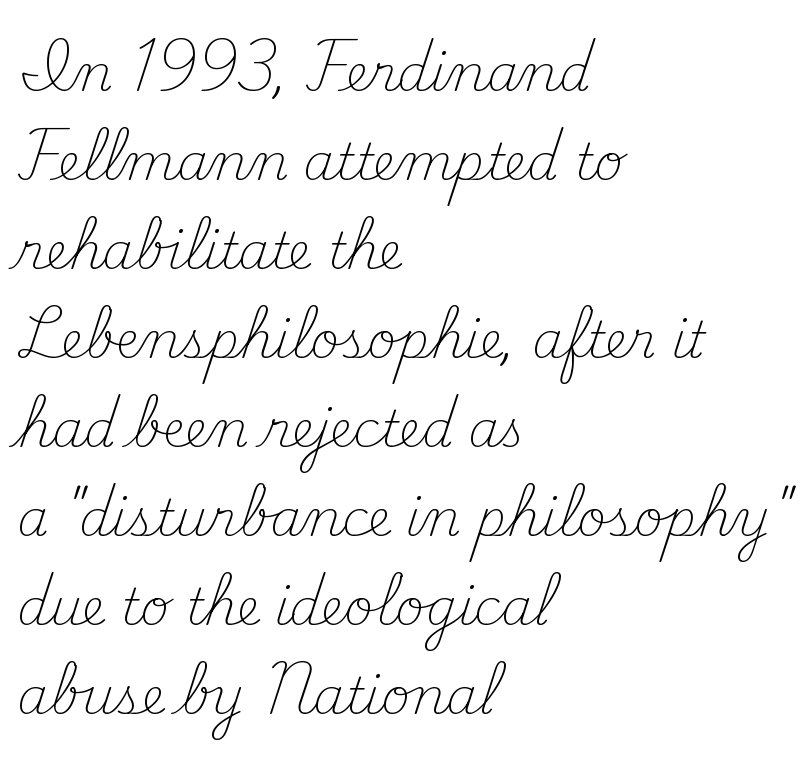
{"serif": "yes", "bold": "no", "weight": "light", "width": "normal", "stroke_contrast": "medium", "x_height": "small", "monospaced": "no", "underline": "no", "align": "left", "line_spacing_ratio": 1.78, "letter_spacing": "normal", "letter_spacing_em": 0.0, "glyph_px": 50}
